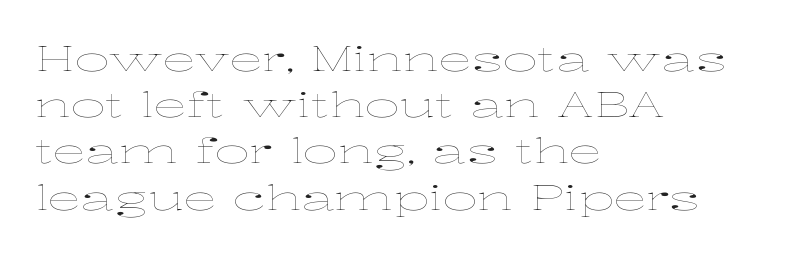
{"italic": "no", "bold": "no", "weight": "thin", "width": "wide", "stroke_contrast": "low", "x_height": "medium", "monospaced": "no", "underline": "no", "align": "left", "line_spacing": "normal", "line_spacing_ratio": 1.36, "letter_spacing": "normal", "letter_spacing_em": 0.0, "glyph_px": 34}
